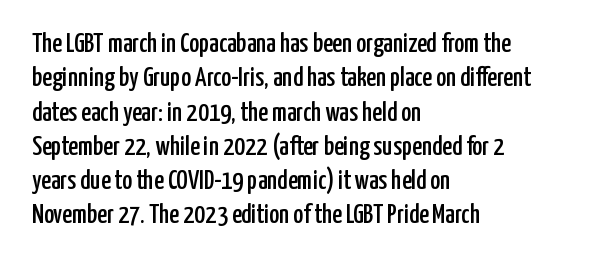
Q: Is the text italic (slanted)? A: No, it is upright.
Q: Is the text underlined? A: No.
Q: How is the paragraph aligned? A: Left-aligned.
Q: Is the spacing between letters normal or unusually wide? A: Normal.
Q: Is the spacing between lines tight, normal or loose? A: Normal.
